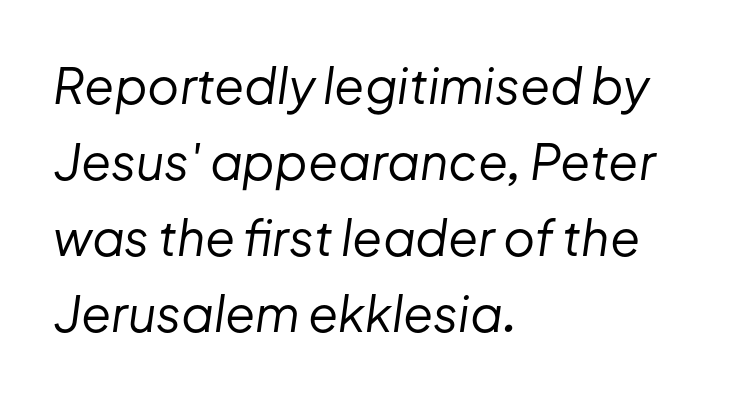
The image shows 49 px regular-weight type, italic (leaning right); set left-aligned, normal line spacing (1.55x), normal letter spacing, not underlined; low stroke contrast and a medium x-height.
